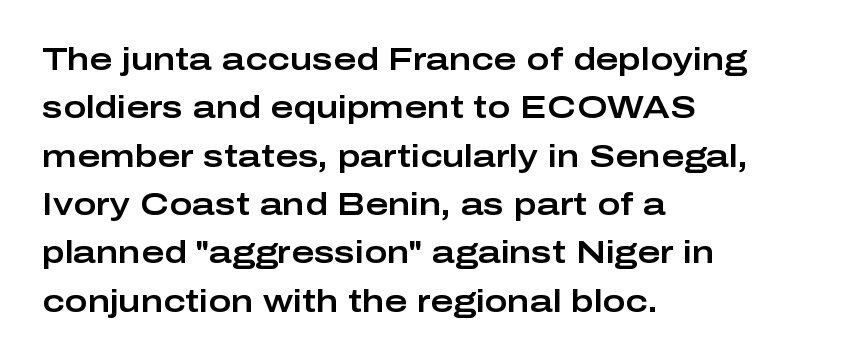
The image shows 31 px wide sans-serif type, upright; set left-aligned, normal line spacing (1.56x), normal letter spacing, not underlined; low stroke contrast and a medium x-height.
